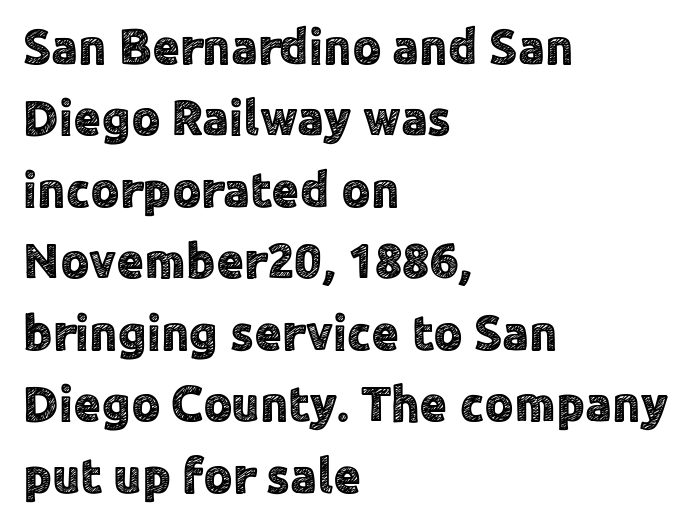
Q: Is the text italic (slanted)? A: No, it is upright.
Q: Is the typeface a serif or a sans-serif typeface? A: Sans-serif.
Q: Is the text underlined? A: No.
Q: How is the paragraph aligned? A: Left-aligned.
Q: Is the spacing between letters normal or unusually wide? A: Normal.
Q: Is the spacing between lines tight, normal or loose? A: Normal.
Q: Width (condensed, normal, or wide)? A: Normal.
Q: x-height? A: Medium.
Q: Monospaced? A: No.
